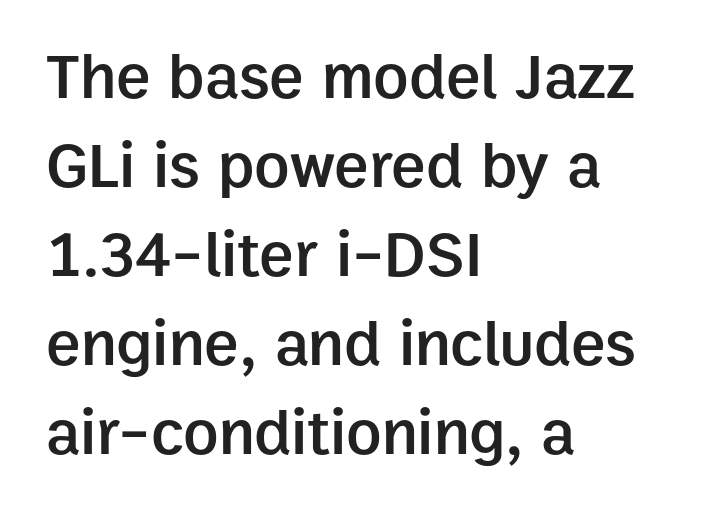
Short note: letters normally spaced. These lines stack with their left ends in a neat column. A clean baseline with only descenders dipping below it. Semibold letterforms, between regular and bold. To sum up the face: it is a sans, with no serifs.
